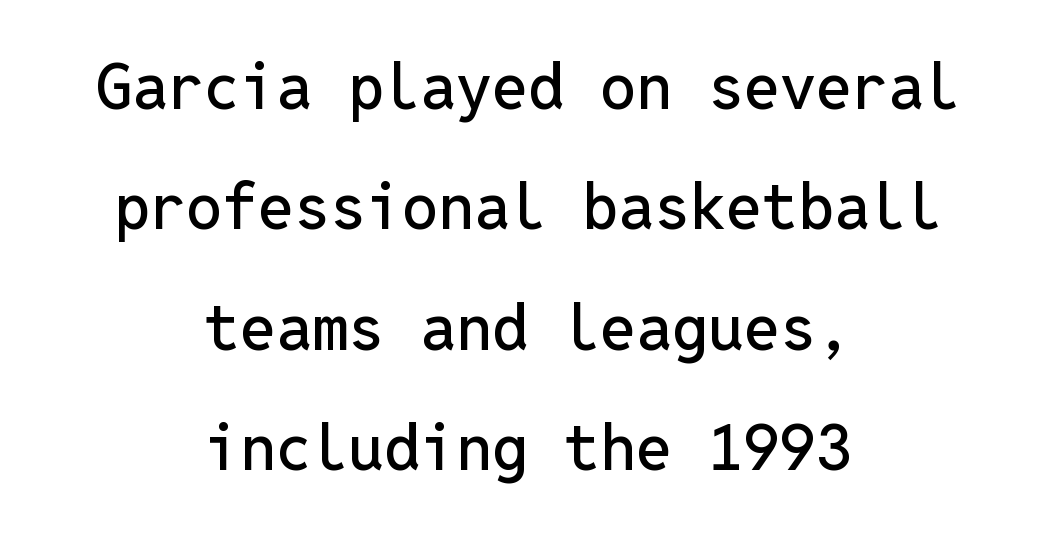
The image shows 64 px sans-serif type, upright, monospaced; set centered, line spacing 1.88x, normal letter spacing, not underlined; low stroke contrast and a medium x-height.
